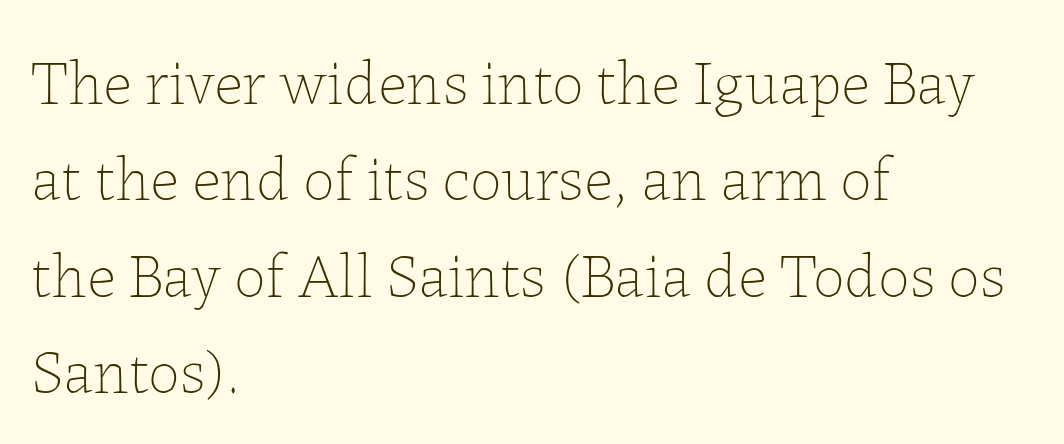
Inter-character spacing is left at the font's built-in metrics. Line spacing here is normal. The gap between lines stays unmarked. Every stem runs plumb, perpendicular to the baseline. Character widths vary here, with narrow letters taking less room than wide ones.
